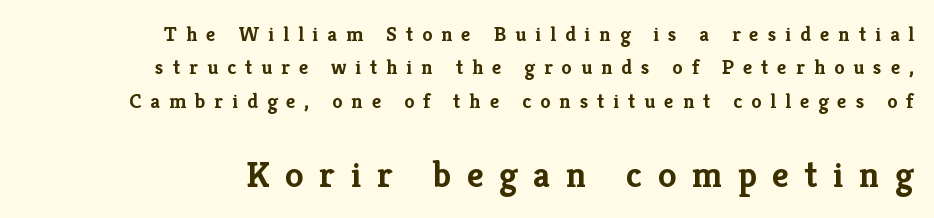
The image shows 37 px semibold serif type, upright; set right-aligned, normal line spacing (1.59x), unusually wide letter spacing (+0.42 em), not underlined; the second (bottom) block is 1.76x larger; low stroke contrast and a medium x-height.
